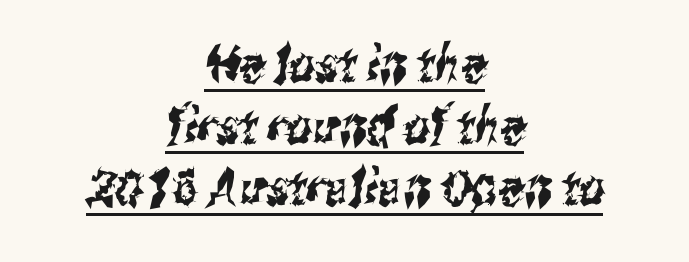
The image shows 51 px condensed sans-serif type; set centered, line spacing 1.21x, normal letter spacing, underlined; medium stroke contrast and a medium x-height.
